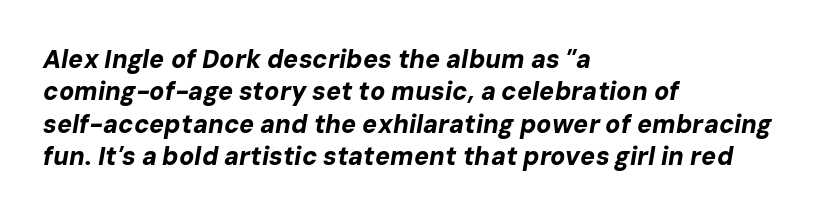
The typography opts for an oblique posture over an upright one. What stands out about the letter spacing? Nothing — it is the standard amount. The sample has been set heavy, in full bold. The designer left line spacing at the default. The space directly below the letters is spotless. If you drew a ruler down the left edge, every line would touch it.
